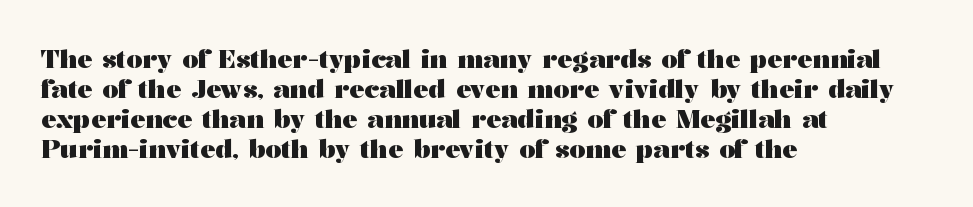
The image shows 25 px bold type, upright; set left-aligned, line spacing 1.2x, normal letter spacing, not underlined.
